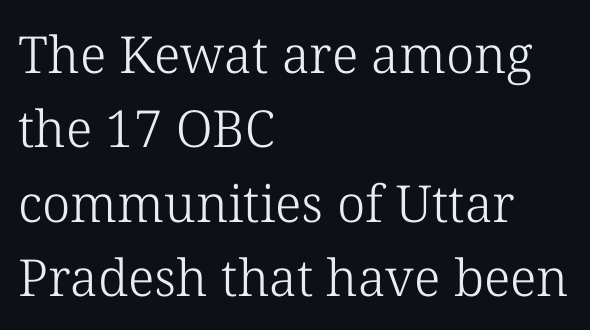
Proportional: the letters do not fall into vertical columns. Visually the block forms a straight wall on the left and a jagged coastline on the right. Ordinary non-slanted type is in use. This rendering features lettering with no underline. Letter spacing: default. To sum up the face: it has serifs.
